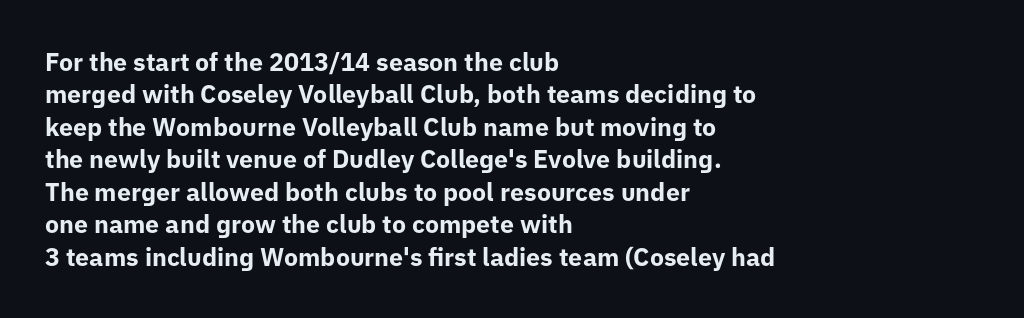
{"italic": "no", "bold": "yes", "underline": "no", "align": "left", "line_spacing": "normal", "line_spacing_ratio": 1.3, "letter_spacing": "normal", "letter_spacing_em": 0.0, "glyph_px": 25}
